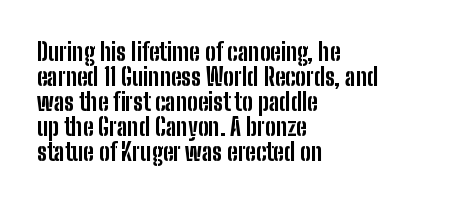
Q: Is the text bold? A: Yes.
Q: Is the text italic (slanted)? A: No, it is upright.
Q: Is the text underlined? A: No.
Q: How is the paragraph aligned? A: Left-aligned.
Q: Is the spacing between letters normal or unusually wide? A: Normal.
Q: Is the spacing between lines tight, normal or loose? A: Tight.
